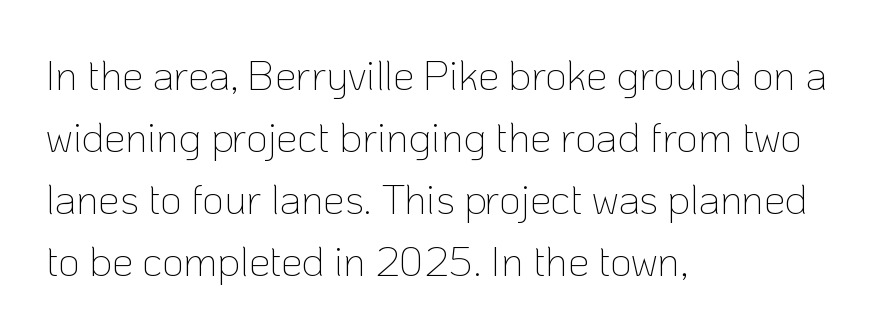
Which margin do the lines hug? The left one — the right edge is uneven. Quick note: interline space is typical. The face used here is proportionally spaced, like ordinary book or web type. The weight would be labelled regular, book, light, or lighter still.
